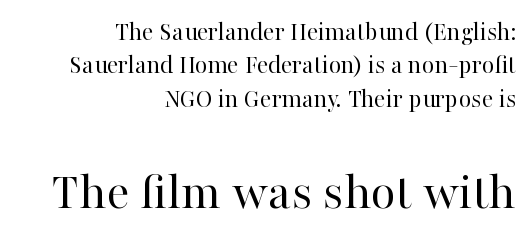
{"serif": "yes", "italic": "no", "bold": "no", "weight": "regular", "width": "normal", "stroke_contrast": "high", "x_height": "medium", "monospaced": "no", "underline": "no", "align": "right", "line_spacing_ratio": 1.24, "letter_spacing": "normal", "letter_spacing_em": 0.0, "larger_block": "second", "size_ratio": 2.0, "glyph_px": 54}
